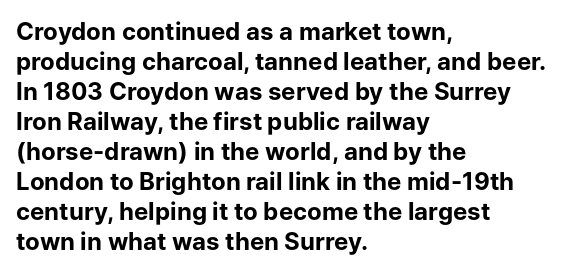
The characters look thick and weighty, a clear bold. Rows of type keep a routine distance in the vertical direction. Each word holds together tightly as a unit, with standard inter-letter gaps. Does the copy run flush right? No — it runs flush left. Beneath every word, the page is bare.
